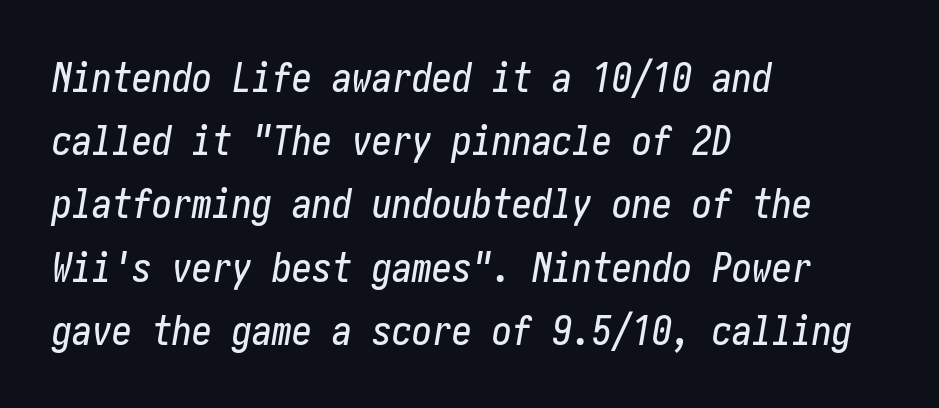
Rule under the text: the space is simply empty. Typeset ragged right — the left edge is the straight one. A typesetter would call this zero additional tracking. Emphasis-style slanted type is in use.
